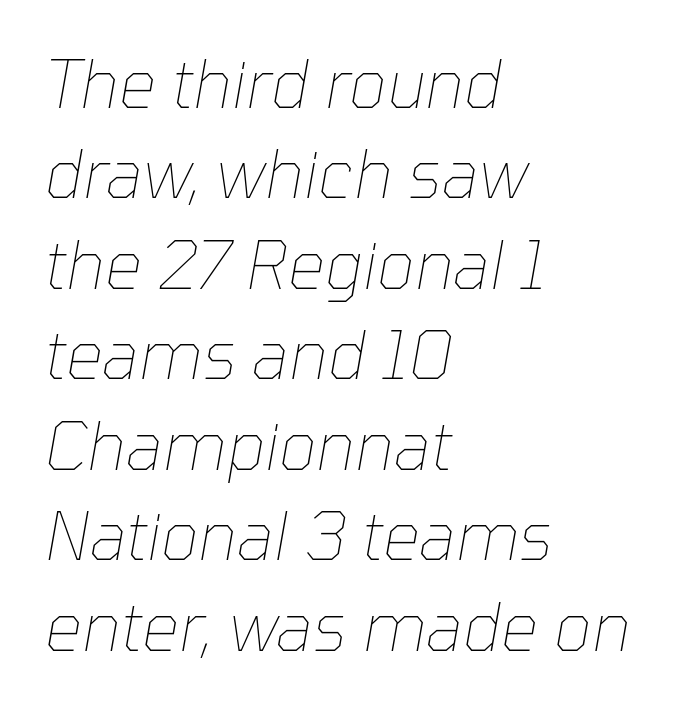
{"italic": "yes", "lean": "right", "slant_degrees": 10, "bold": "no", "weight": "thin", "width": "normal", "stroke_contrast": "low", "x_height": "medium", "monospaced": "no", "underline": "no", "align": "left", "line_spacing": "normal", "line_spacing_ratio": 1.37, "letter_spacing": "normal", "letter_spacing_em": 0.0, "glyph_px": 66}
